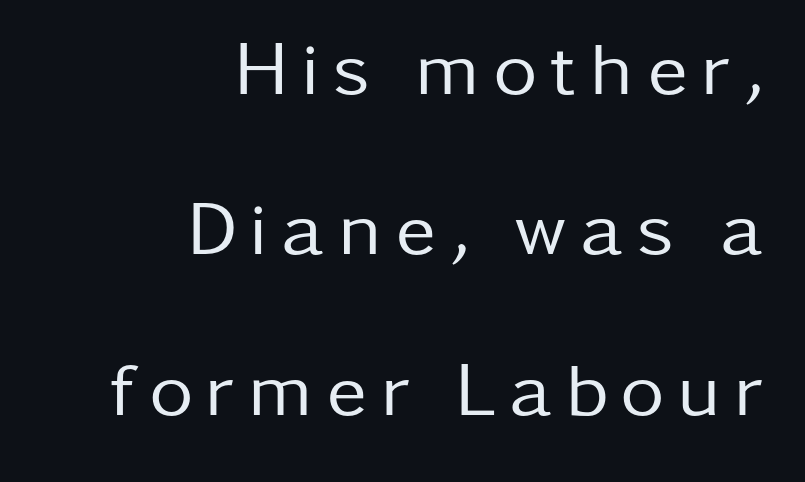
Q: Is the text bold? A: No.
Q: Is the text italic (slanted)? A: No, it is upright.
Q: Is the typeface a serif or a sans-serif typeface? A: Sans-serif.
Q: Is the text underlined? A: No.
Q: How is the paragraph aligned? A: Right-aligned.
Q: Is the spacing between lines tight, normal or loose? A: Loose.
Q: Width (condensed, normal, or wide)? A: Normal.
Q: Stroke contrast? A: Low.
Q: x-height? A: Medium.
Q: Monospaced? A: No.
